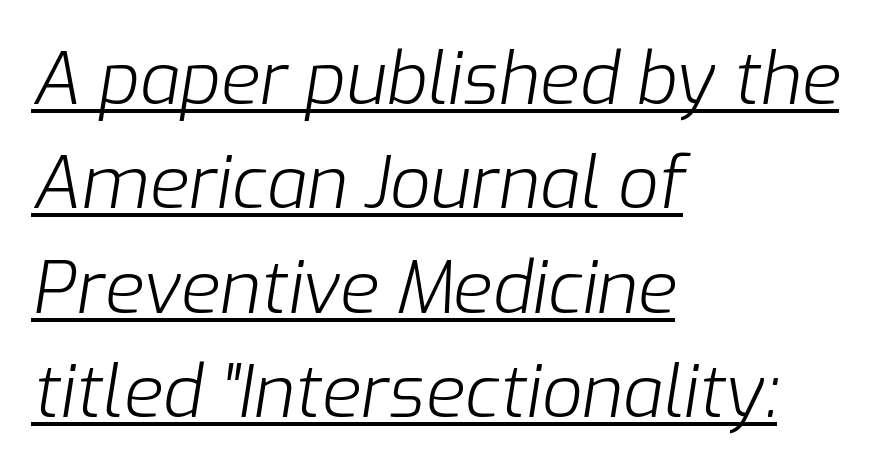
The image shows 72 px light type, italic (leaning right); set left-aligned, normal line spacing (1.45x), normal letter spacing, underlined; low stroke contrast and a medium x-height.
